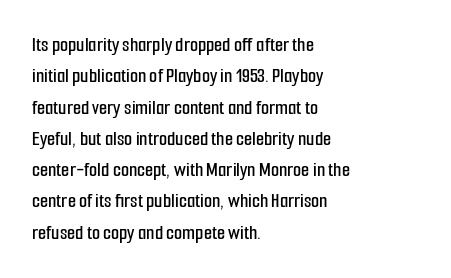
The compositor pushed each line to the left boundary. The designer left line spacing at the default. The rendering keeps characters at their native spacing. No italicization has been applied; the sample stays upright. Clear beneath every line of the passage.
